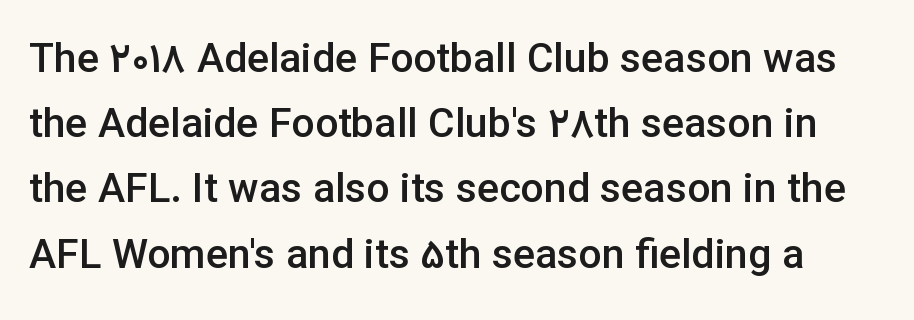
The image shows 41 px semibold sans-serif type, upright; set normal line spacing (1.59x), normal letter spacing, not underlined; low stroke contrast and a medium x-height.
